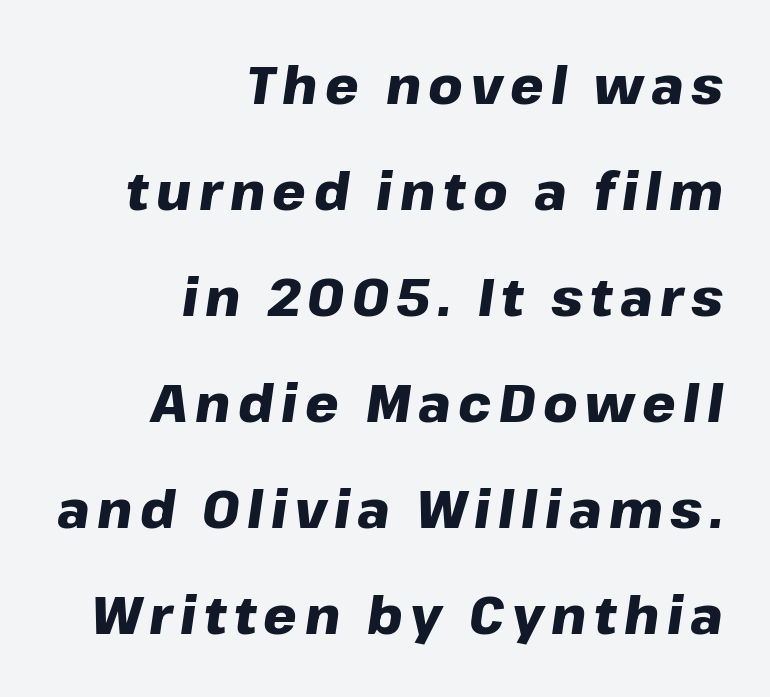
{"italic": "yes", "lean": "right", "slant_degrees": 8, "bold": "yes", "weight": "heavy", "width": "normal", "stroke_contrast": "low", "x_height": "medium", "monospaced": "no", "underline": "no", "align": "right", "line_spacing": "loose", "line_spacing_ratio": 2.0, "glyph_px": 53}
